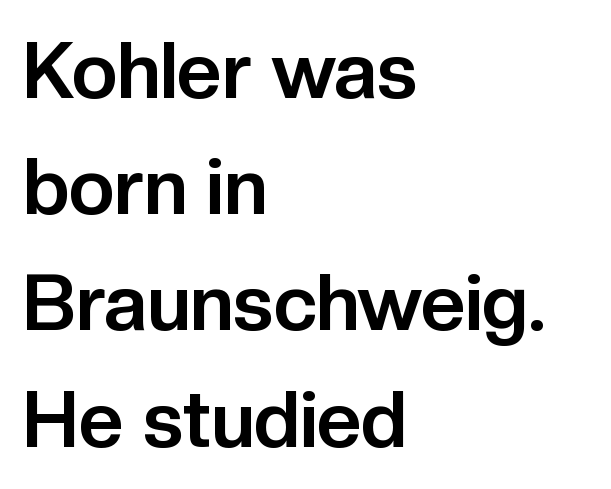
{"serif": "no", "italic": "no", "bold": "yes", "weight": "bold", "width": "normal", "stroke_contrast": "low", "x_height": "medium", "monospaced": "no", "underline": "no", "align": "left", "line_spacing": "normal", "line_spacing_ratio": 1.49, "letter_spacing": "normal", "letter_spacing_em": 0.0, "glyph_px": 78}
